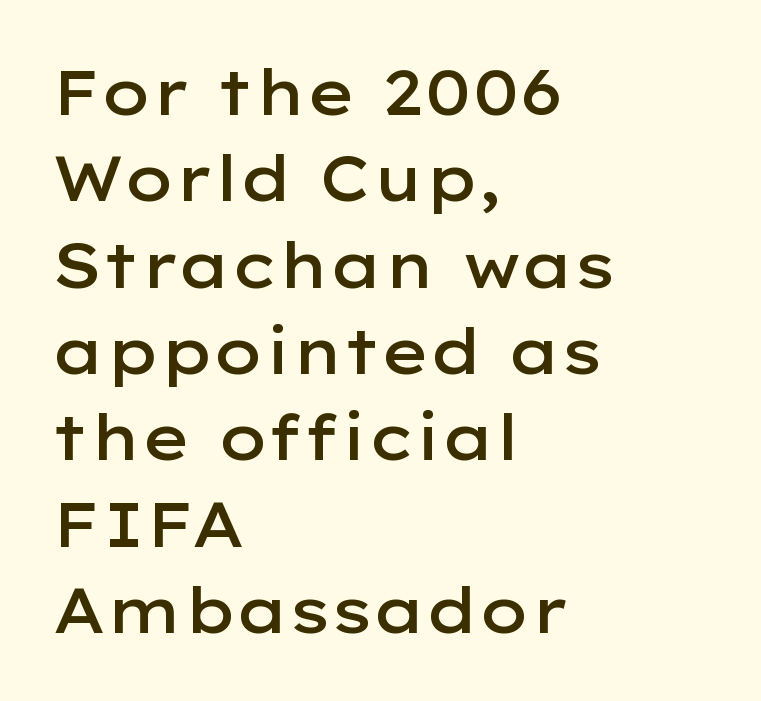
Q: Is the text bold? A: Semi-bold.
Q: Is the text italic (slanted)? A: No, it is upright.
Q: Is the typeface a serif or a sans-serif typeface? A: Sans-serif.
Q: Is the text underlined? A: No.
Q: How is the paragraph aligned? A: Left-aligned.
Q: Is the spacing between letters normal or unusually wide? A: Normal.
Q: Is the spacing between lines tight, normal or loose? A: Normal.
Q: Width (condensed, normal, or wide)? A: Wide.
Q: Stroke contrast? A: Low.
Q: x-height? A: Medium.
Q: Monospaced? A: No.
